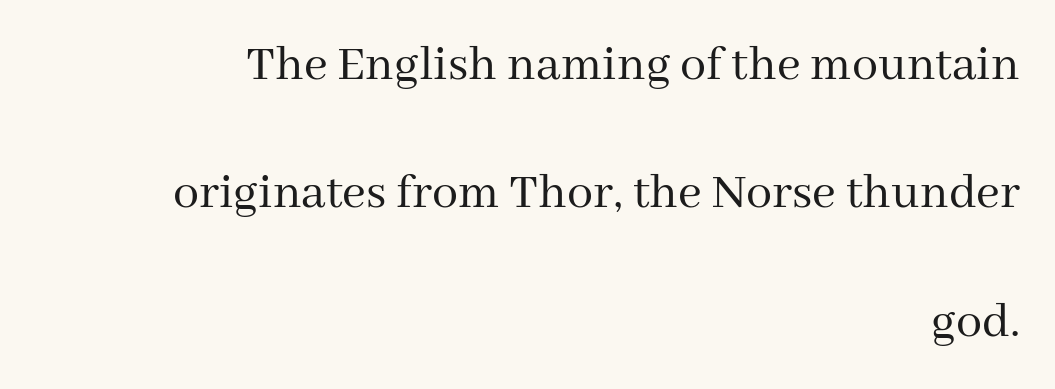
The typeface has the unassuming heft of standard copy or less. These lines stack with their right ends in a neat column. Vertical spacing — loose. Does the type have serifs? Yes, each stem ends in a small foot. This rendering leaves character spacing at its baseline value.
